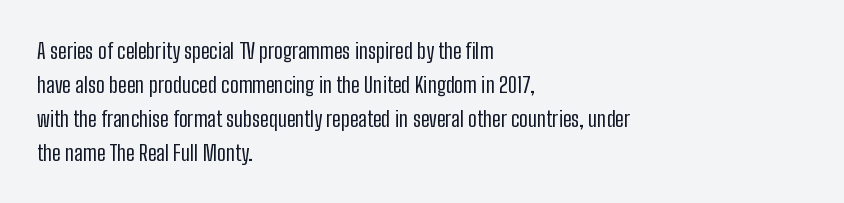
The image shows 22 px text type, upright; set left-aligned, normal line spacing (1.54x), normal letter spacing, not underlined.
